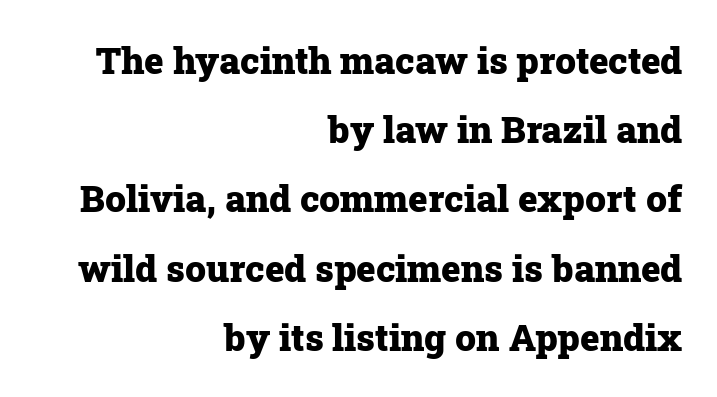
A typesetter would call this proportional, since set widths differ per character. Only glyphs here, with clear space below each row. Right-aligned paragraph, ragged on the left. Font category for this specimen: serif. Students, note that the glyphs here touch the page at normal intervals. Tall strokes in this sample are plumb rather than angled.
